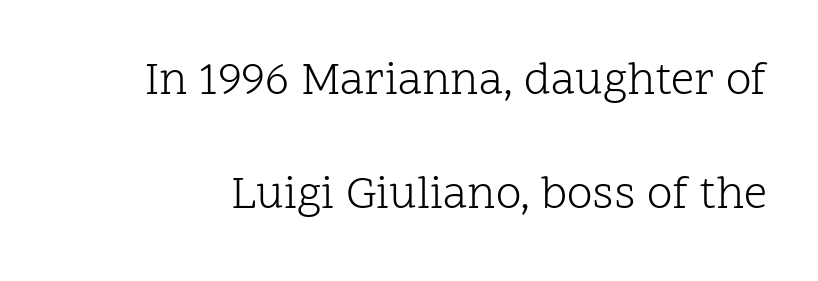
The image shows 46 px light serif type, upright; set loose line spacing (2.48x), normal letter spacing, not underlined; low stroke contrast and a medium x-height.
